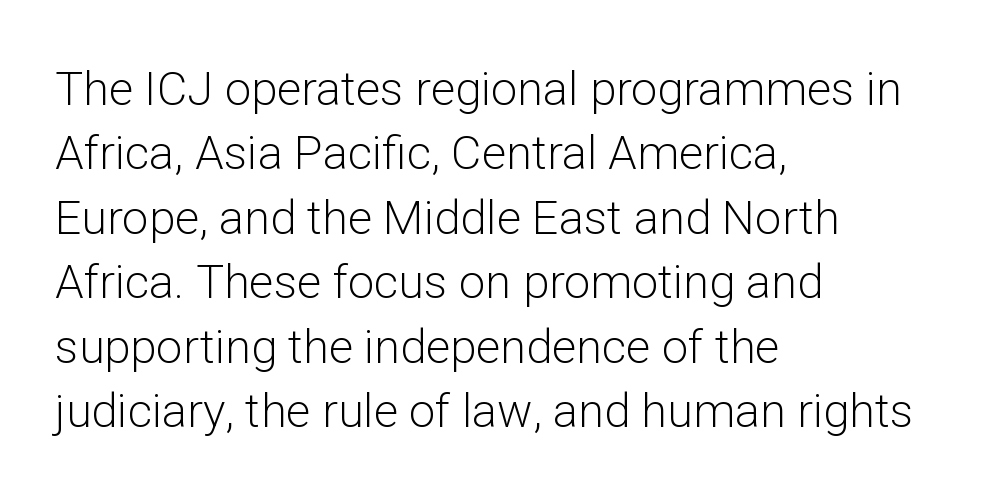
Leftover space on each line is placed entirely after the last word. The face used here is rendered with its standard letterfit. This sample keeps an unexceptional amount of space between lines. You could not count columns in this text — the font is proportionally spaced. Do the letters lean? They stand straight.
